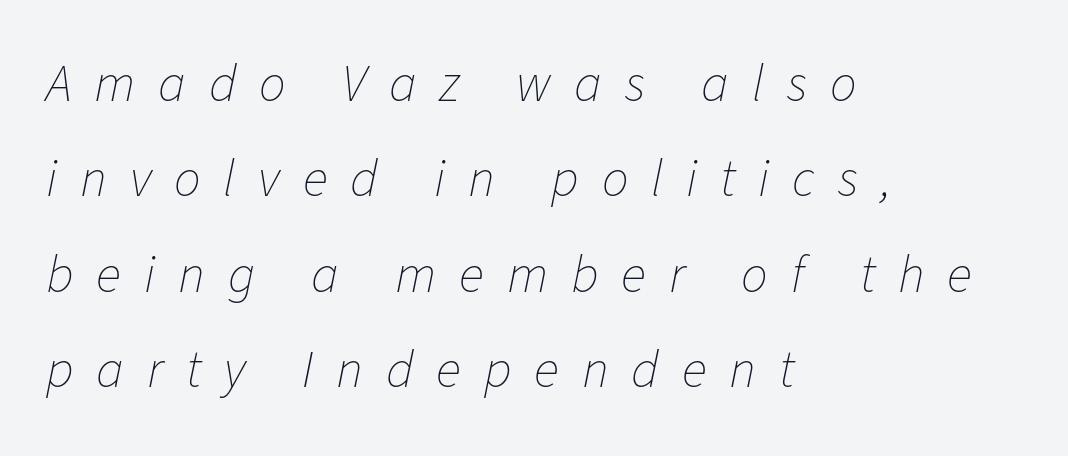
{"italic": "yes", "lean": "right", "slant_degrees": 11, "bold": "no", "weight": "thin", "width": "normal", "stroke_contrast": "low", "x_height": "medium", "monospaced": "no", "underline": "no", "align": "left", "line_spacing_ratio": 1.8, "letter_spacing": "wide", "letter_spacing_em": 0.43, "glyph_px": 53}
